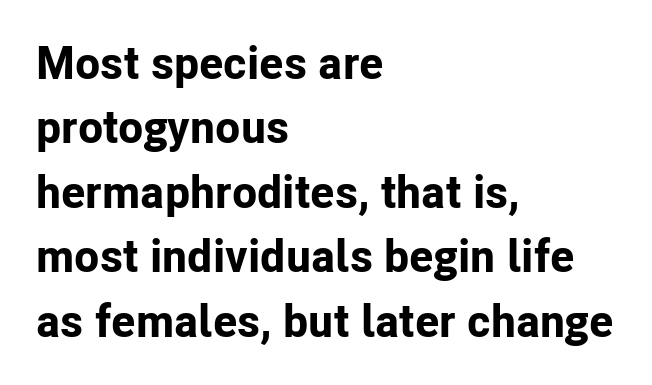
Q: Is the text bold? A: Yes.
Q: Is the text italic (slanted)? A: No, it is upright.
Q: Is the typeface a serif or a sans-serif typeface? A: Sans-serif.
Q: Is the text underlined? A: No.
Q: How is the paragraph aligned? A: Left-aligned.
Q: Is the spacing between letters normal or unusually wide? A: Normal.
Q: Is the spacing between lines tight, normal or loose? A: Normal.
Q: Width (condensed, normal, or wide)? A: Normal.
Q: Stroke contrast? A: Low.
Q: x-height? A: Medium.
Q: Monospaced? A: No.
